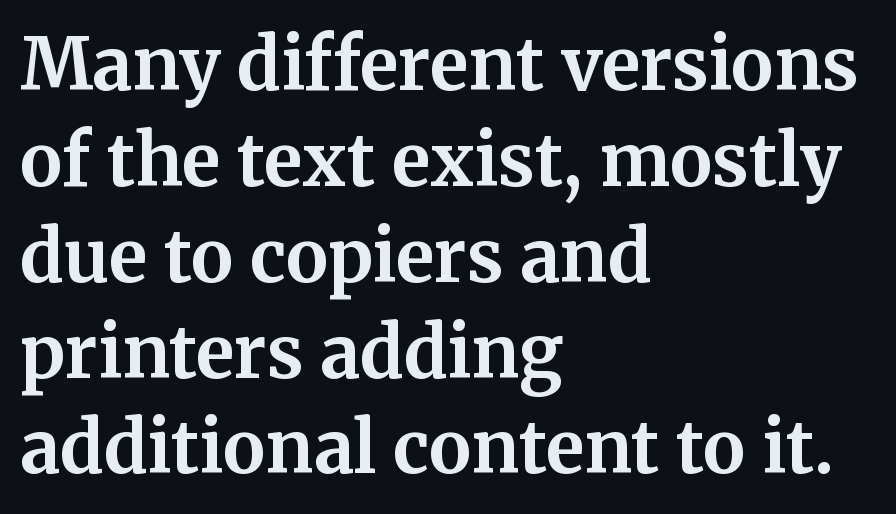
The image shows 71 px bold serif type, upright; set left-aligned, normal line spacing (1.35x), normal letter spacing, not underlined; medium stroke contrast and a medium x-height.
